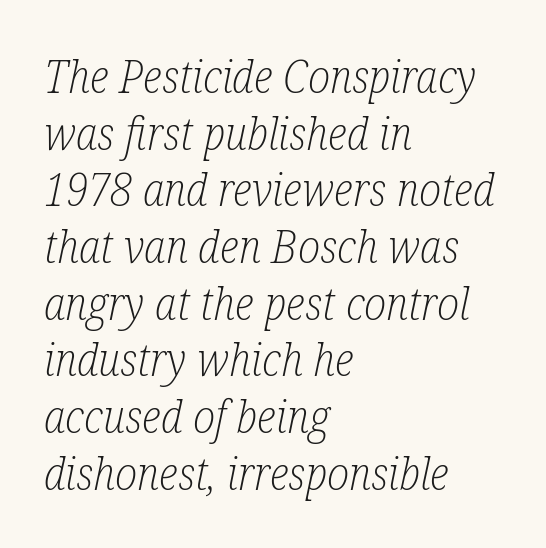
{"serif": "yes", "italic": "yes", "lean": "right", "slant_degrees": 12, "bold": "no", "weight": "light", "width": "condensed", "stroke_contrast": "low", "x_height": "medium", "monospaced": "no", "underline": "no", "align": "left", "line_spacing": "normal", "line_spacing_ratio": 1.26, "letter_spacing": "normal", "letter_spacing_em": 0.0, "glyph_px": 45}
